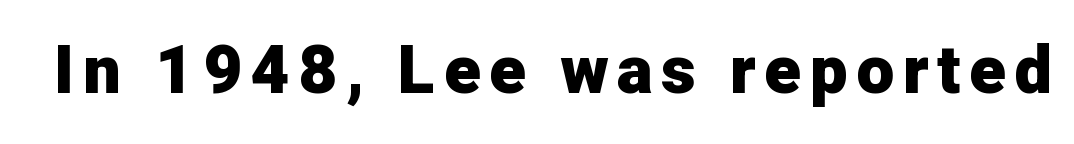
Q: Is the text bold? A: Yes.
Q: Is the text italic (slanted)? A: No, it is upright.
Q: Is the typeface a serif or a sans-serif typeface? A: Sans-serif.
Q: Is the text underlined? A: No.
Q: Width (condensed, normal, or wide)? A: Normal.
Q: Stroke contrast? A: Low.
Q: x-height? A: Medium.
Q: Monospaced? A: No.
